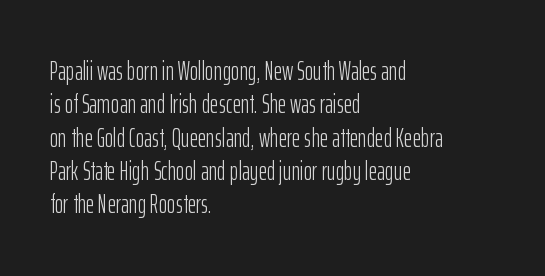
The image shows 26 px text type, upright; set left-aligned, normal line spacing (1.28x), normal letter spacing, not underlined.
